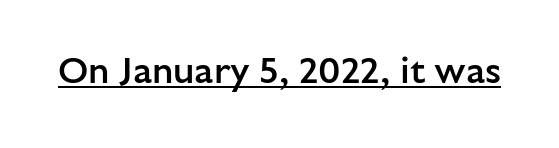
Q: Is the text bold? A: Semi-bold.
Q: Is the text italic (slanted)? A: No, it is upright.
Q: Is the typeface a serif or a sans-serif typeface? A: Sans-serif.
Q: Is the text underlined? A: Yes.
Q: Is the spacing between letters normal or unusually wide? A: Normal.
Q: Width (condensed, normal, or wide)? A: Normal.
Q: Stroke contrast? A: Low.
Q: x-height? A: Medium.
Q: Monospaced? A: No.
